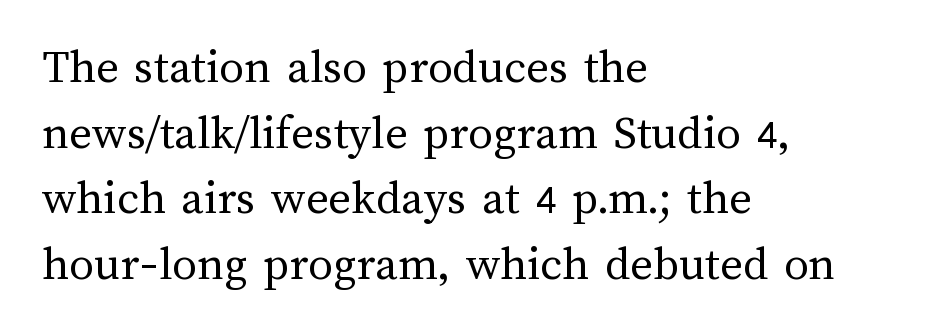
The image shows 49 px regular-weight type, upright; set left-aligned, normal line spacing (1.34x), normal letter spacing, not underlined; medium stroke contrast and a medium x-height.
